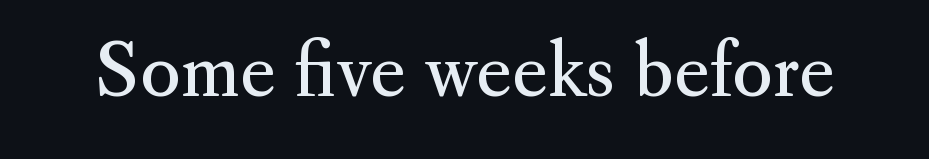
The image shows 69 px regular-weight serif type, upright; set normal letter spacing, not underlined; medium stroke contrast and a small x-height.
